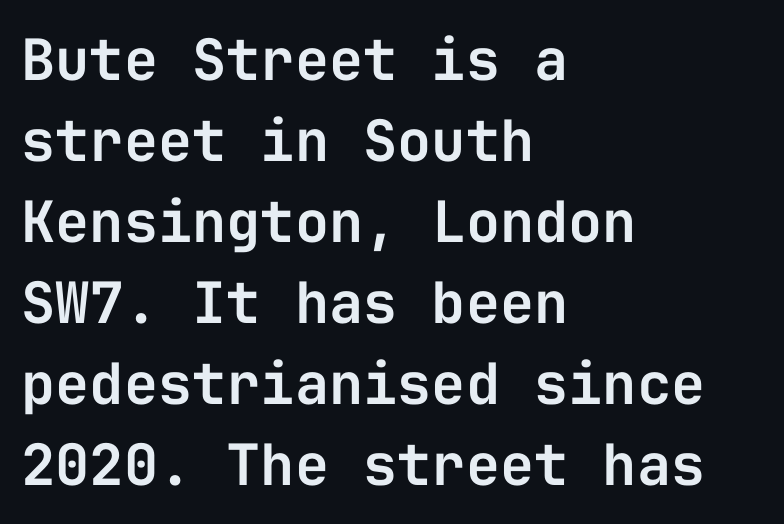
The image shows 57 px sans-serif type, upright, monospaced; set left-aligned, normal line spacing (1.42x), normal letter spacing, not underlined; low stroke contrast and a medium x-height.
